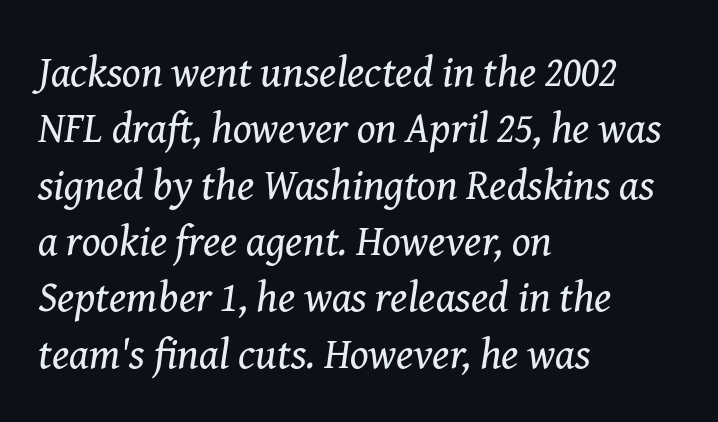
{"serif": "yes", "italic": "yes", "lean": "right", "slant_degrees": 8, "bold": "no", "weight": "regular", "width": "normal", "stroke_contrast": "medium", "x_height": "medium", "monospaced": "no", "underline": "no", "align": "left", "line_spacing": "normal", "line_spacing_ratio": 1.31, "letter_spacing": "normal", "letter_spacing_em": 0.0, "glyph_px": 43}
